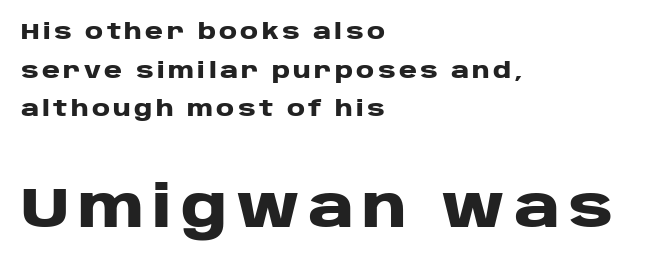
The image shows 56 px heavy, wide sans-serif type, upright; set left-aligned, line spacing 1.76x, not underlined; the second (bottom) block is 2.55x larger; low stroke contrast and a large x-height.
